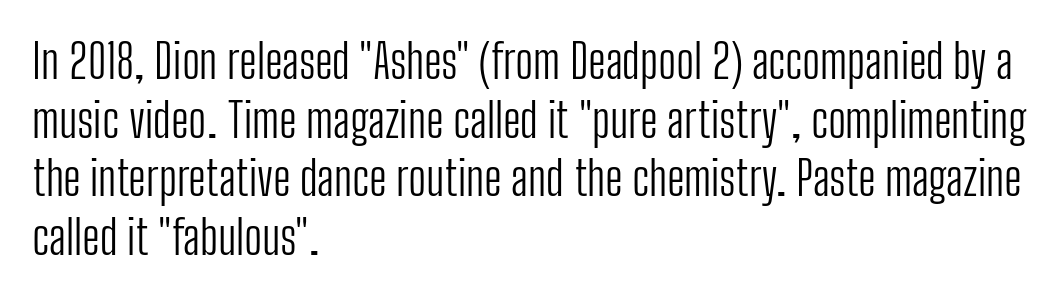
The image shows 47 px light, condensed sans-serif type, upright; set left-aligned, normal line spacing (1.25x), normal letter spacing, not underlined; low stroke contrast and a medium x-height.
